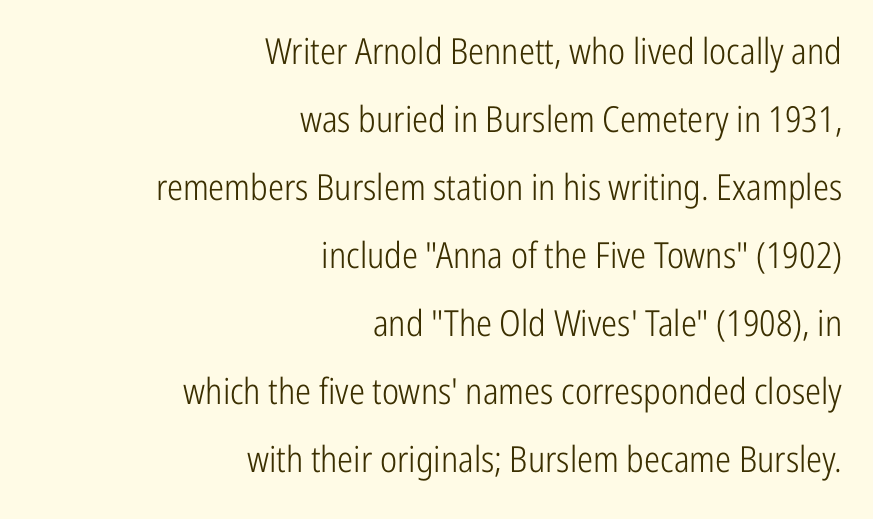
Q: Is the text bold? A: No.
Q: Is the text italic (slanted)? A: No, it is upright.
Q: Is the typeface a serif or a sans-serif typeface? A: Sans-serif.
Q: Is the text underlined? A: No.
Q: How is the paragraph aligned? A: Right-aligned.
Q: Is the spacing between letters normal or unusually wide? A: Normal.
Q: Width (condensed, normal, or wide)? A: Condensed.
Q: Stroke contrast? A: Low.
Q: x-height? A: Medium.
Q: Monospaced? A: No.
